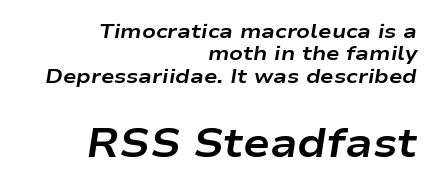
If you drew a line through each stem, it would be angled. Strokes here are thick enough to call this a true bold. Horizontal alignment here is rightward, an uncommon choice for prose. The rendering enlarges the type as you move from the upper chunk to the lower. Only glyphs here, with clear space below each row.
